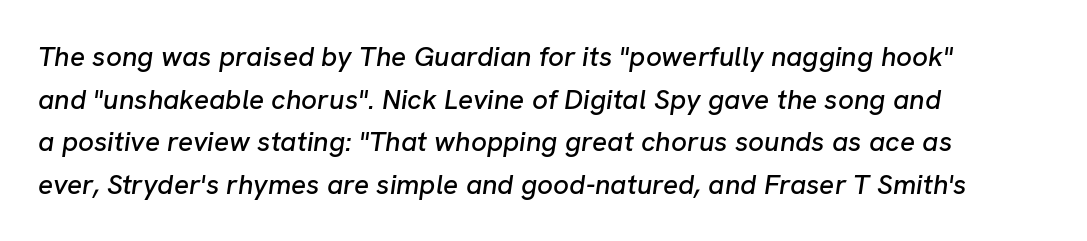
{"italic": "yes", "lean": "right", "slant_degrees": 8, "width": "normal", "stroke_contrast": "low", "x_height": "medium", "monospaced": "no", "underline": "no", "align": "left", "line_spacing": "normal", "line_spacing_ratio": 1.52, "letter_spacing": "normal", "letter_spacing_em": 0.0, "glyph_px": 28}
